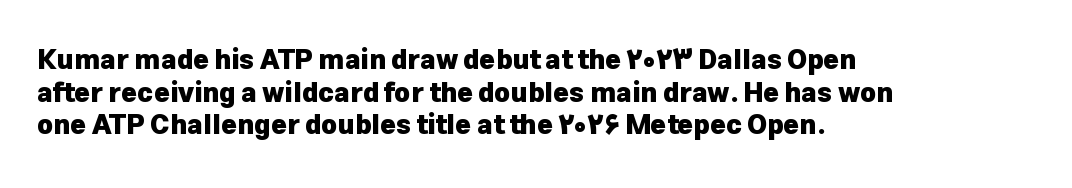
The glyphs are unaccompanied by any horizontal stroke below them. The passage shown is emphatically bold. The lettering holds an erect, upright posture throughout. Here the glyphs are tracked normally, forming tight word shapes.
